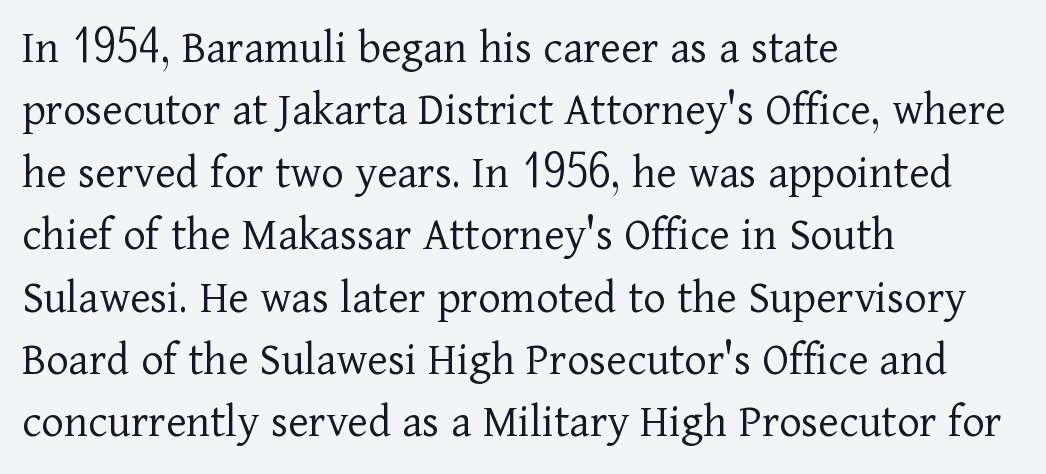
The image shows 48 px light serif type, upright; set left-aligned, normal line spacing (1.3x), normal letter spacing, not underlined; low stroke contrast and a medium x-height.
